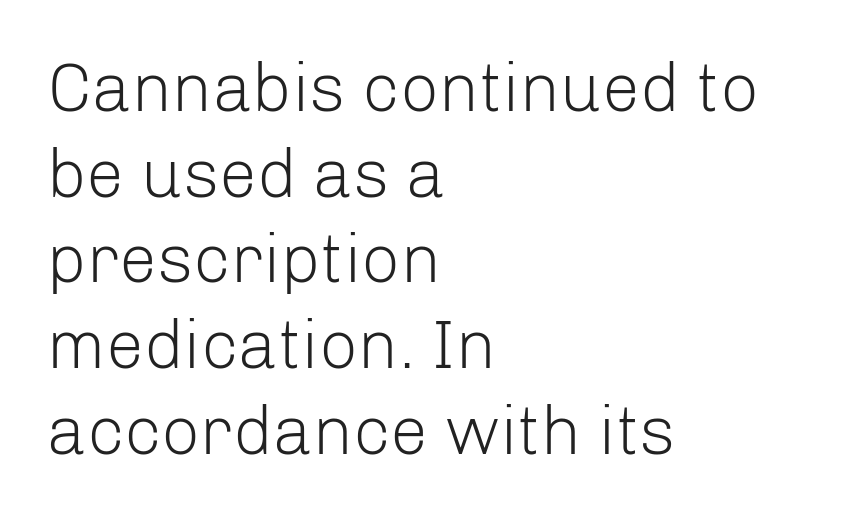
The image shows 68 px light sans-serif type, upright; set left-aligned, normal line spacing (1.26x), normal letter spacing, not underlined; low stroke contrast and a medium x-height.
